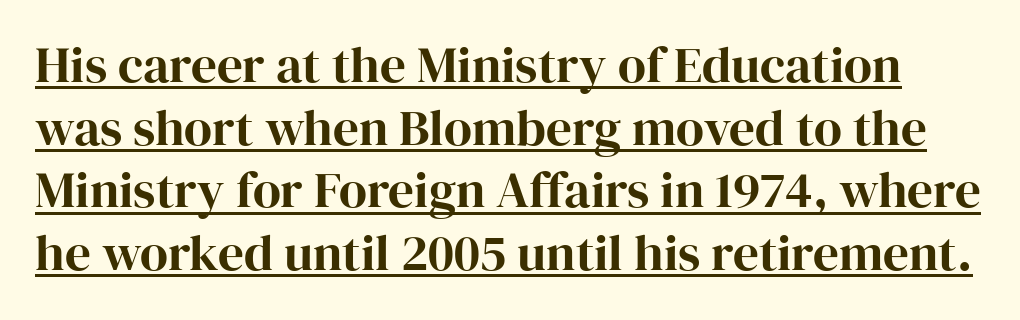
{"serif": "yes", "italic": "no", "width": "normal", "stroke_contrast": "high", "x_height": "medium", "monospaced": "no", "underline": "yes", "line_spacing_ratio": 1.23, "letter_spacing": "normal", "letter_spacing_em": 0.0, "glyph_px": 51}
